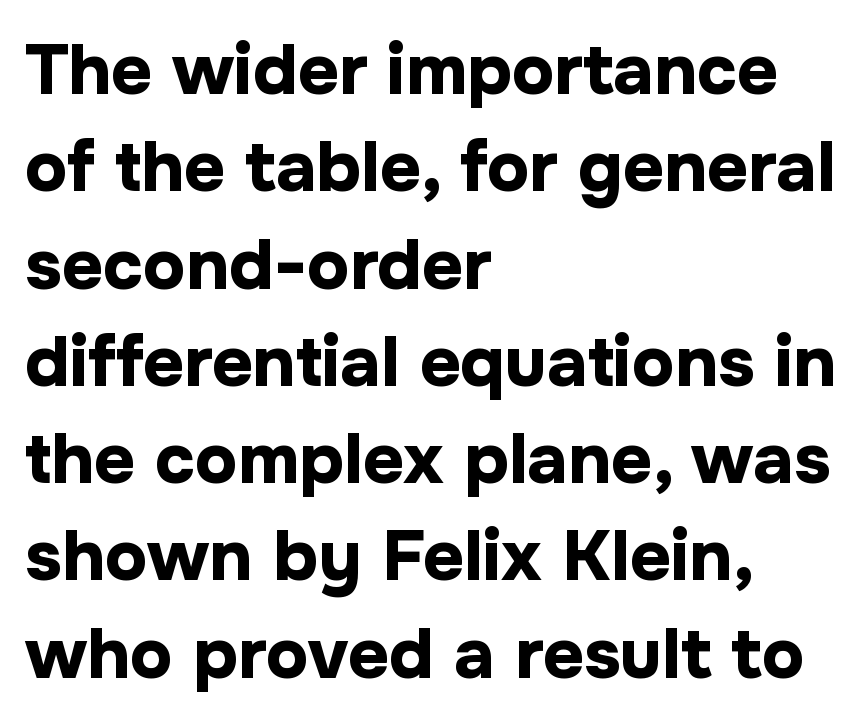
Q: Is the text bold? A: Yes.
Q: Is the text italic (slanted)? A: No, it is upright.
Q: Is the typeface a serif or a sans-serif typeface? A: Sans-serif.
Q: Is the text underlined? A: No.
Q: How is the paragraph aligned? A: Left-aligned.
Q: Is the spacing between letters normal or unusually wide? A: Normal.
Q: Is the spacing between lines tight, normal or loose? A: Normal.
Q: Width (condensed, normal, or wide)? A: Normal.
Q: Stroke contrast? A: Low.
Q: x-height? A: Medium.
Q: Monospaced? A: No.
